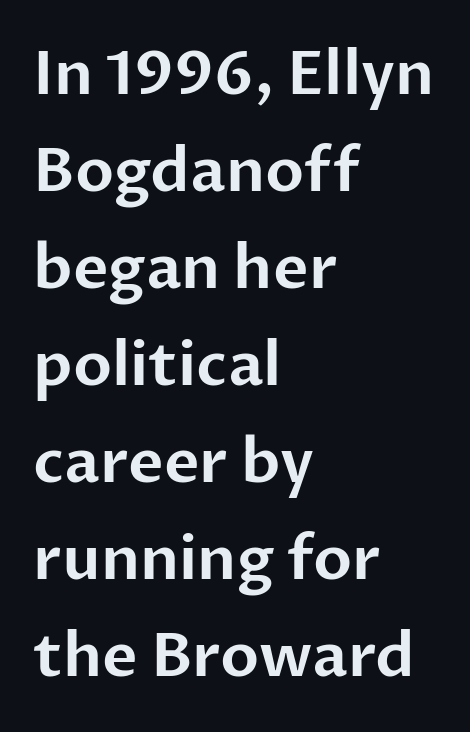
Line spacing here is normal. A sans-serif font was chosen for this passage. Any mark beneath the type? The region is blank. This is the regular roman posture of the typeface.
